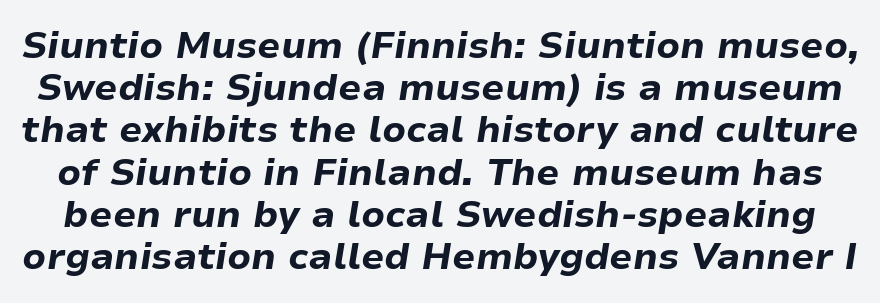
{"italic": "yes", "lean": "right", "slant_degrees": 9, "bold": "yes", "weight": "bold", "width": "normal", "stroke_contrast": "low", "x_height": "medium", "monospaced": "no", "underline": "no", "line_spacing": "tight", "line_spacing_ratio": 1.14, "letter_spacing": "normal", "letter_spacing_em": 0.0, "glyph_px": 37}
